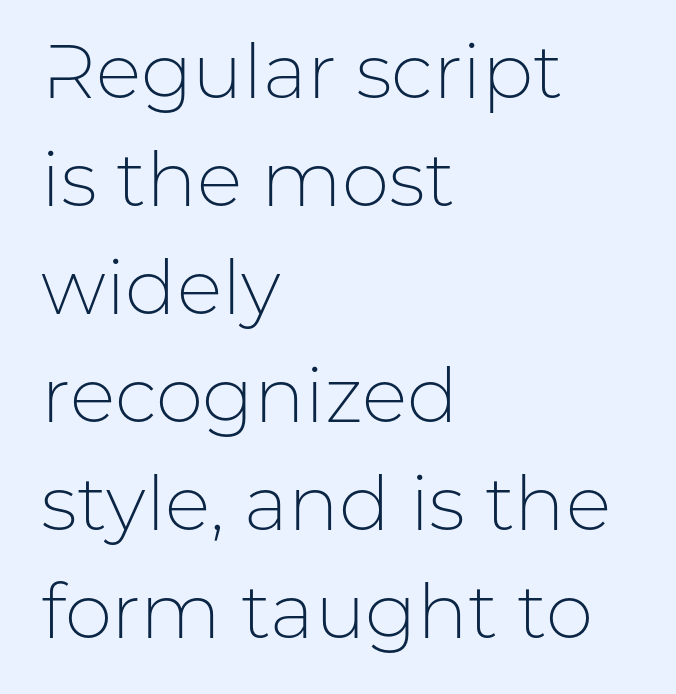
{"serif": "no", "italic": "no", "bold": "no", "weight": "light", "width": "normal", "stroke_contrast": "low", "x_height": "medium", "monospaced": "no", "underline": "no", "align": "left", "line_spacing": "normal", "line_spacing_ratio": 1.42, "letter_spacing": "normal", "letter_spacing_em": 0.0, "glyph_px": 76}
